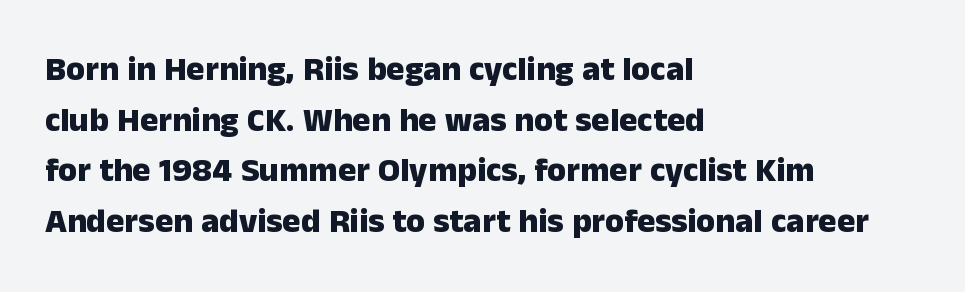
{"serif": "no", "italic": "no", "bold": "yes", "weight": "heavy", "width": "normal", "stroke_contrast": "low", "x_height": "medium", "monospaced": "no", "underline": "no", "align": "left", "line_spacing": "normal", "line_spacing_ratio": 1.49, "letter_spacing": "normal", "letter_spacing_em": 0.0, "glyph_px": 34}
